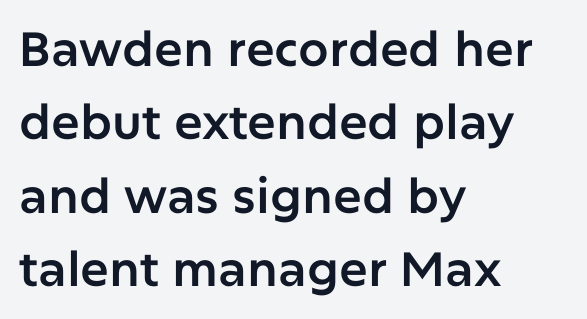
Is the letter spacing exaggerated? No — it looks like the ordinary default. One glance says typical: line gaps are just what's usual. The letters advance in unequal steps, a hallmark of proportional type. Classification — sans serif. The area under the type is left untouched. It's the straight-up-and-down kind of type.
